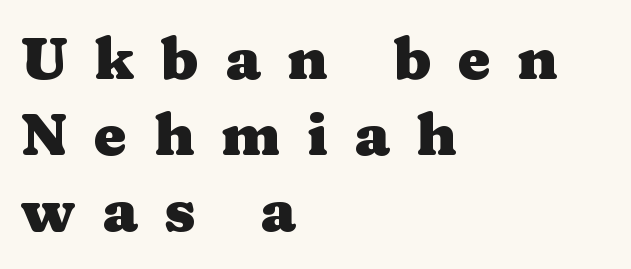
Q: Is the text bold? A: Yes.
Q: Is the text italic (slanted)? A: No, it is upright.
Q: Is the typeface a serif or a sans-serif typeface? A: Serif.
Q: Is the text underlined? A: No.
Q: How is the paragraph aligned? A: Left-aligned.
Q: Is the spacing between letters normal or unusually wide? A: Unusually wide.
Q: Is the spacing between lines tight, normal or loose? A: Normal.
Q: Width (condensed, normal, or wide)? A: Wide.
Q: Stroke contrast? A: Medium.
Q: x-height? A: Medium.
Q: Monospaced? A: No.
